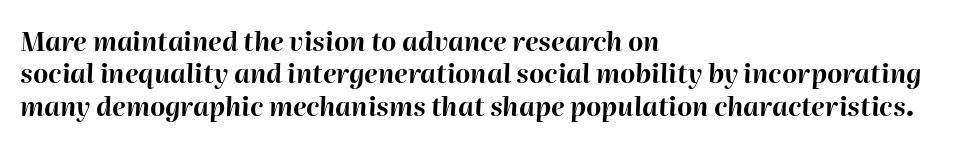
{"italic": "yes", "lean": "right", "slant_degrees": 2, "bold": "yes", "underline": "no", "align": "left", "line_spacing": "normal", "line_spacing_ratio": 1.25, "letter_spacing": "normal", "letter_spacing_em": 0.0, "glyph_px": 26}
